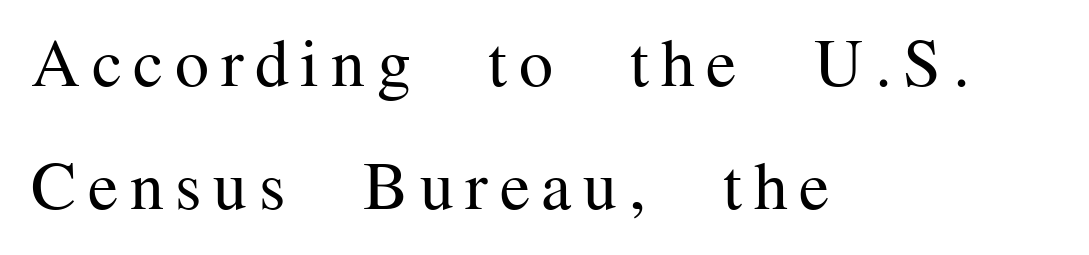
{"serif": "yes", "italic": "no", "bold": "no", "weight": "regular", "width": "normal", "stroke_contrast": "medium", "x_height": "medium", "monospaced": "no", "underline": "no", "align": "left", "line_spacing_ratio": 1.81, "glyph_px": 68}
